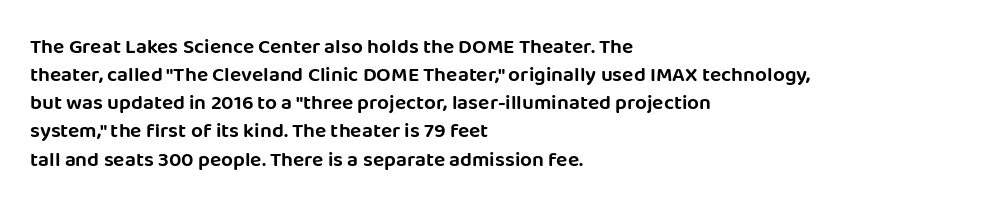
The image shows 21 px text type, upright; set left-aligned, normal line spacing (1.34x), normal letter spacing, not underlined.
